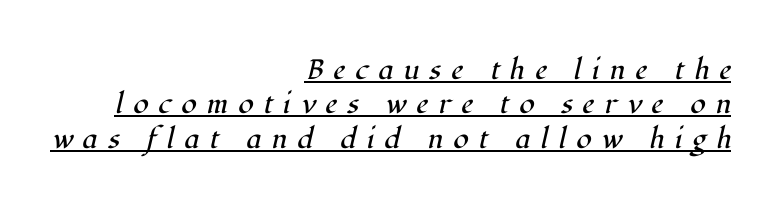
Q: Is the text bold? A: No.
Q: Is the text italic (slanted)? A: Yes, it leans right by about 12 degrees.
Q: Is the typeface a serif or a sans-serif typeface? A: Serif.
Q: Is the text underlined? A: Yes.
Q: How is the paragraph aligned? A: Right-aligned.
Q: Is the spacing between letters normal or unusually wide? A: Unusually wide.
Q: Width (condensed, normal, or wide)? A: Normal.
Q: Stroke contrast? A: High.
Q: x-height? A: Medium.
Q: Monospaced? A: No.
